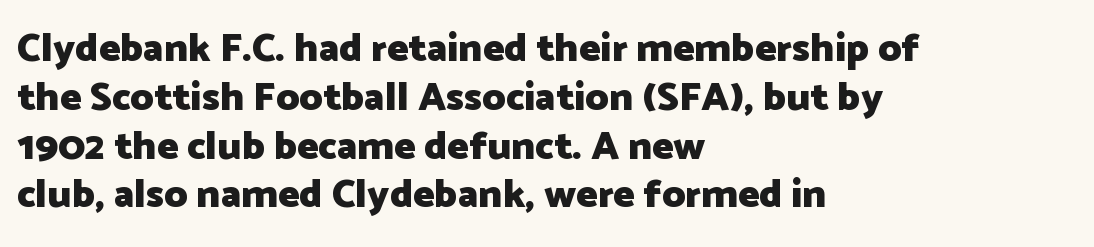
{"serif": "no", "italic": "no", "bold": "yes", "weight": "heavy", "width": "normal", "stroke_contrast": "low", "x_height": "medium", "monospaced": "no", "underline": "no", "align": "left", "line_spacing_ratio": 1.22, "letter_spacing": "normal", "letter_spacing_em": 0.0, "glyph_px": 40}
